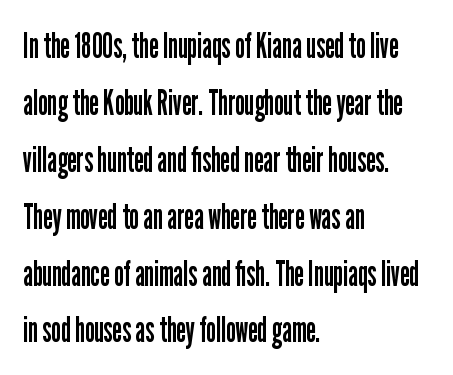
Students, observe: this is what conventionally led text looks like. Notice how the stems are strictly vertical — no italics here. A classic flush-left, rag-right setting is used for this passage. Unbolded letterforms with no extra heft.
